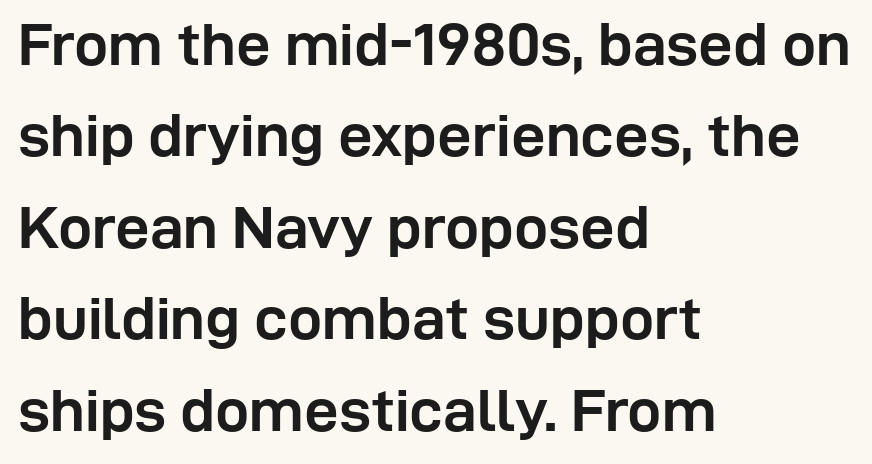
A normal amount of white space separates one row of letters from the next. The rendering keeps characters at their native spacing. Typeset ragged right — the left edge is the straight one. The string is rendered with underlining switched off. No feet cap the strokes, marking this as sans-serif type. The specimen reads as upright at a glance.
